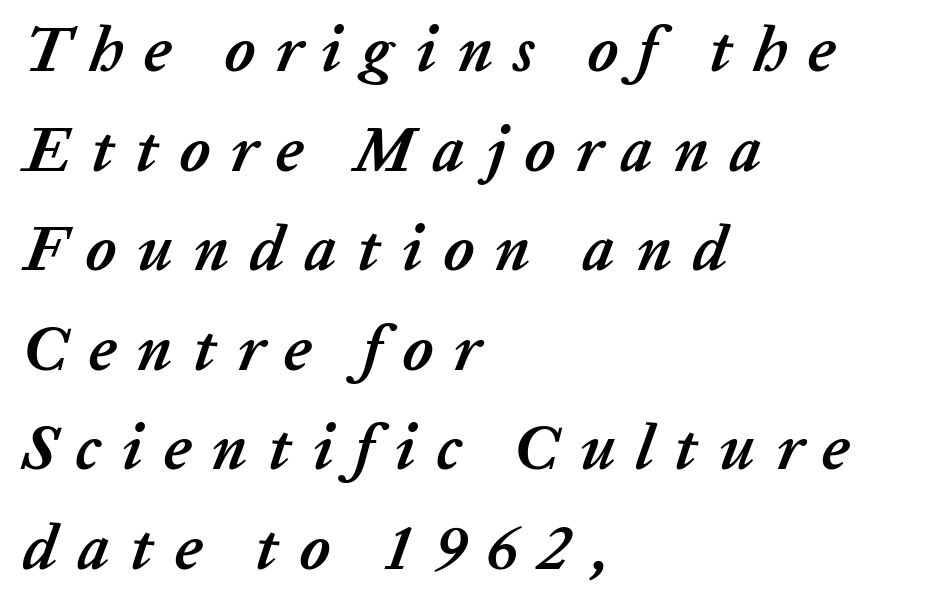
Q: Is the text bold? A: Yes.
Q: Is the text italic (slanted)? A: Yes, it leans right by about 20 degrees.
Q: Is the text underlined? A: No.
Q: How is the paragraph aligned? A: Left-aligned.
Q: Is the spacing between letters normal or unusually wide? A: Unusually wide.
Q: Is the spacing between lines tight, normal or loose? A: Normal.
Q: Width (condensed, normal, or wide)? A: Normal.
Q: Stroke contrast? A: Low.
Q: x-height? A: Medium.
Q: Monospaced? A: No.
